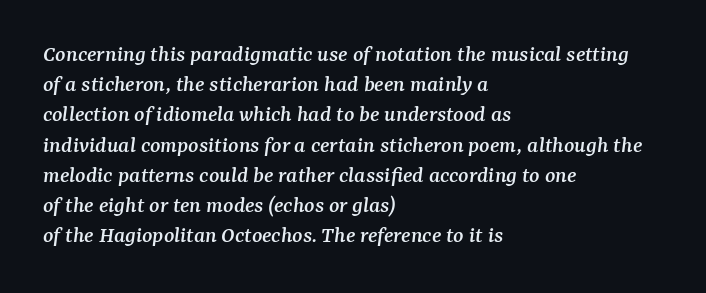
Check the space under the baseline: it is left empty. The lines are quadded left. These lines were composed using italics. Characters follow at the spacing the type designer built in. Line spacing here is normal.
